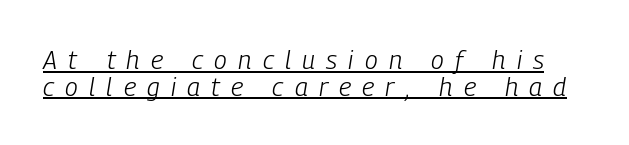
Is there much room between lines? No — they nearly touch. The letters are slanted; this is an italic face. Stems and bowls with no extra thickness — not bold. Glyph-to-glyph distance is far greater than everyday printed text. A typographer would call this underscored text.
